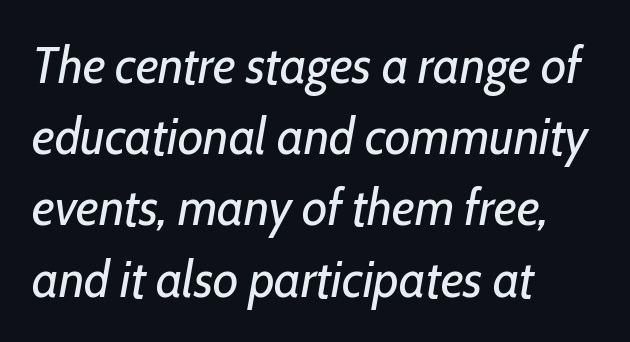
{"italic": "yes", "lean": "right", "slant_degrees": 10, "bold": "no", "weight": "regular", "width": "condensed", "stroke_contrast": "low", "x_height": "medium", "monospaced": "no", "underline": "no", "align": "left", "line_spacing": "normal", "line_spacing_ratio": 1.37, "letter_spacing": "normal", "letter_spacing_em": 0.0, "glyph_px": 52}
